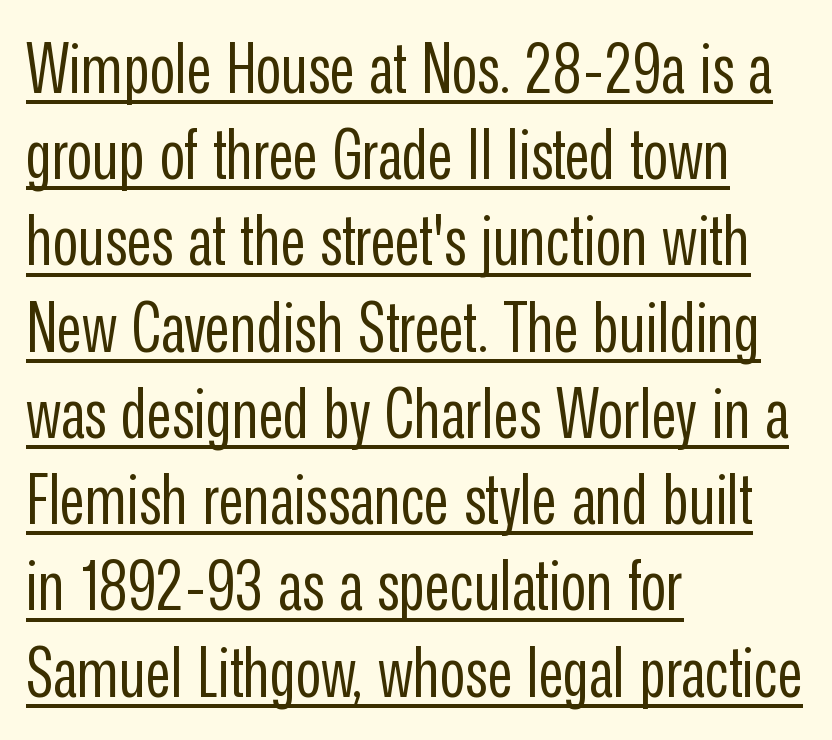
Q: Is the text bold? A: No.
Q: Is the text italic (slanted)? A: No, it is upright.
Q: Is the typeface a serif or a sans-serif typeface? A: Sans-serif.
Q: Is the text underlined? A: Yes.
Q: How is the paragraph aligned? A: Left-aligned.
Q: Is the spacing between letters normal or unusually wide? A: Normal.
Q: Is the spacing between lines tight, normal or loose? A: Normal.
Q: Width (condensed, normal, or wide)? A: Condensed.
Q: Stroke contrast? A: Low.
Q: x-height? A: Medium.
Q: Monospaced? A: No.
